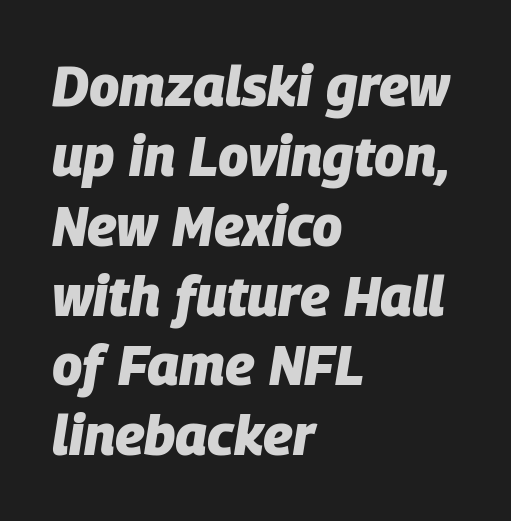
The image shows 55 px heavy type, italic (leaning right); set left-aligned, normal line spacing (1.27x), normal letter spacing, not underlined; low stroke contrast and a large x-height.
